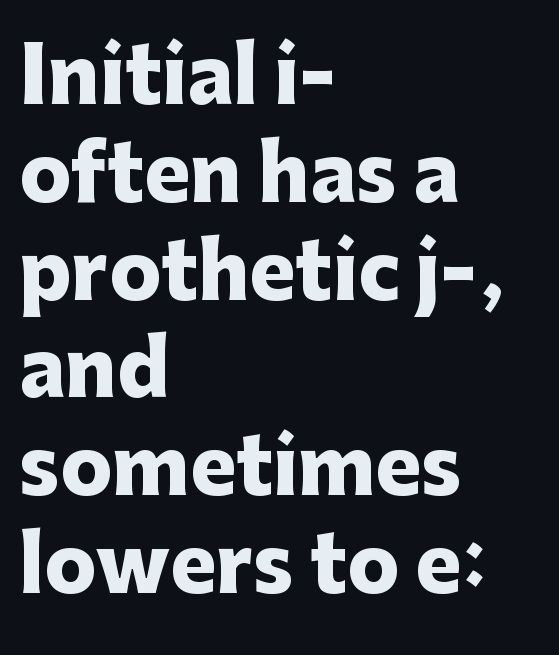
The image shows 77 px heavy sans-serif type, upright; set left-aligned, normal line spacing (1.27x), normal letter spacing, not underlined; low stroke contrast and a medium x-height.
